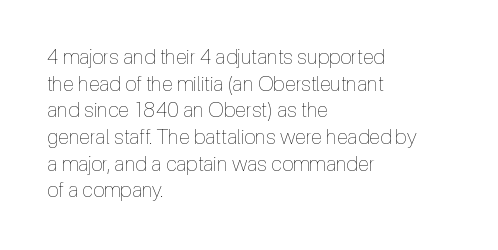
Q: Is the text bold? A: No.
Q: Is the text italic (slanted)? A: No, it is upright.
Q: Is the text underlined? A: No.
Q: How is the paragraph aligned? A: Left-aligned.
Q: Is the spacing between letters normal or unusually wide? A: Normal.
Q: Is the spacing between lines tight, normal or loose? A: Normal.
